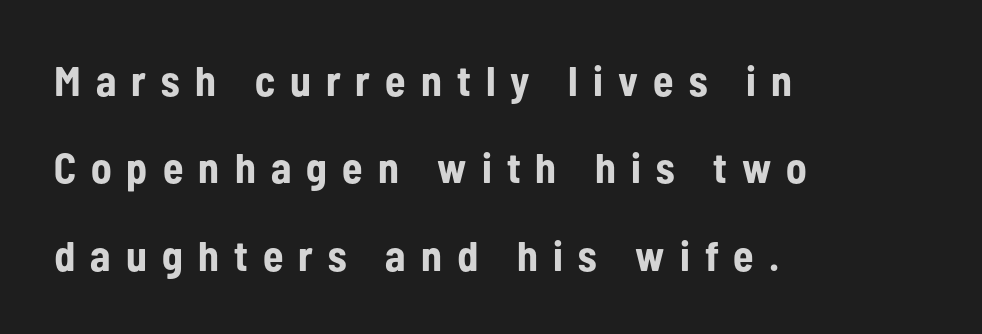
{"serif": "no", "italic": "no", "bold": "yes", "weight": "bold", "width": "condensed", "stroke_contrast": "low", "x_height": "medium", "monospaced": "no", "underline": "no", "align": "left", "line_spacing": "loose", "line_spacing_ratio": 2.08, "letter_spacing": "wide", "letter_spacing_em": 0.36, "glyph_px": 42}
